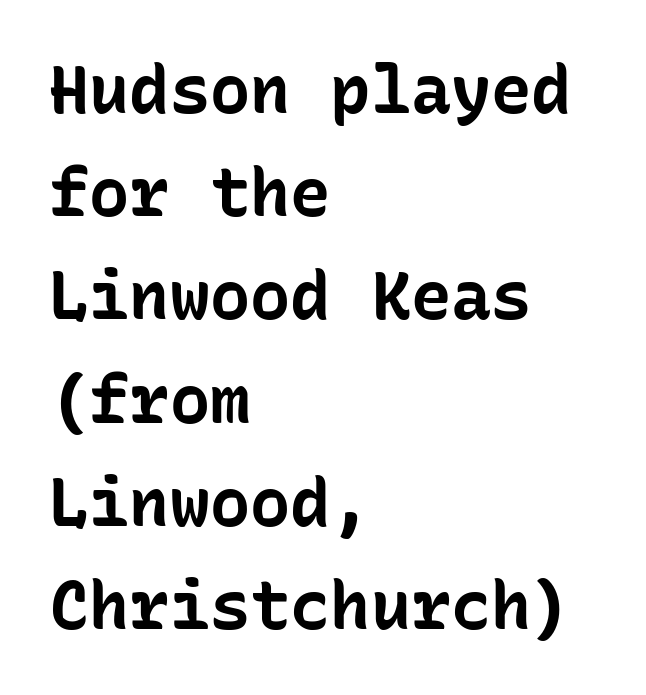
{"serif": "no", "italic": "no", "bold": "yes", "weight": "bold", "width": "normal", "stroke_contrast": "low", "x_height": "medium", "monospaced": "yes", "underline": "no", "align": "left", "line_spacing": "normal", "line_spacing_ratio": 1.54, "letter_spacing": "normal", "letter_spacing_em": 0.0, "glyph_px": 67}
